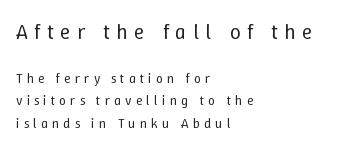
The space between consecutive lines is moderate. The typesetting does not lean heavy: it is not bold. Vertical strokes here are truly vertical. The strip under each line holds only bare page. There is plenty of visible air inserted between adjacent glyphs.
